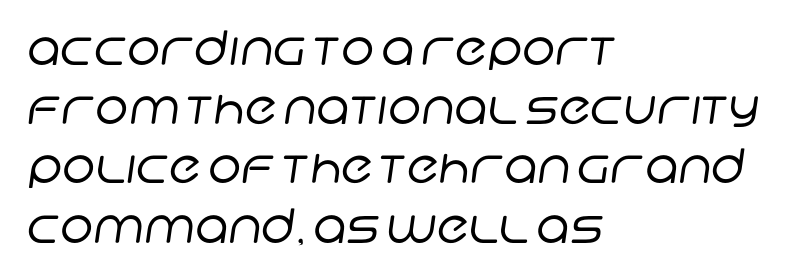
Q: Is the text bold? A: No.
Q: Is the typeface a serif or a sans-serif typeface? A: Sans-serif.
Q: Is the text underlined? A: No.
Q: How is the paragraph aligned? A: Left-aligned.
Q: Is the spacing between letters normal or unusually wide? A: Normal.
Q: Is the spacing between lines tight, normal or loose? A: Normal.
Q: Width (condensed, normal, or wide)? A: Normal.
Q: Stroke contrast? A: Low.
Q: x-height? A: Large.
Q: Monospaced? A: No.
